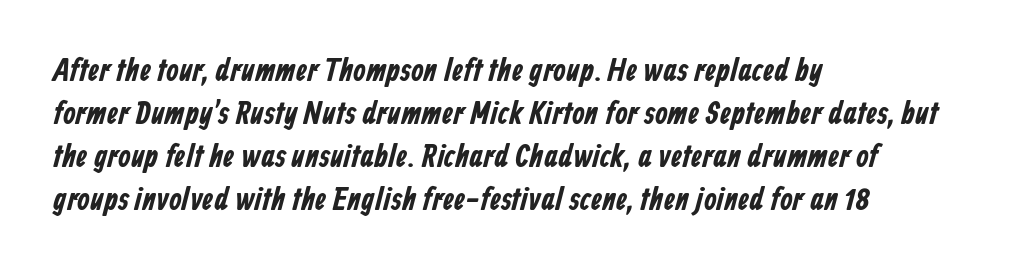
Q: Is the typeface a serif or a sans-serif typeface? A: Sans-serif.
Q: Is the text underlined? A: No.
Q: How is the paragraph aligned? A: Left-aligned.
Q: Is the spacing between letters normal or unusually wide? A: Normal.
Q: Is the spacing between lines tight, normal or loose? A: Normal.
Q: Width (condensed, normal, or wide)? A: Condensed.
Q: Stroke contrast? A: Low.
Q: x-height? A: Medium.
Q: Monospaced? A: No.
